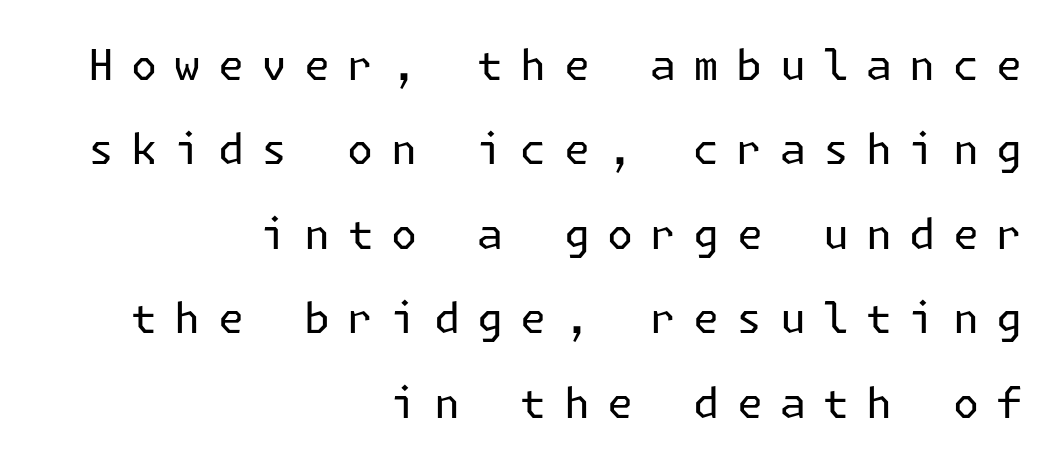
Q: Is the text bold? A: No.
Q: Is the text italic (slanted)? A: No, it is upright.
Q: Is the typeface a serif or a sans-serif typeface? A: Sans-serif.
Q: Is the text underlined? A: No.
Q: How is the paragraph aligned? A: Right-aligned.
Q: Is the spacing between letters normal or unusually wide? A: Unusually wide.
Q: Is the spacing between lines tight, normal or loose? A: Loose.
Q: Width (condensed, normal, or wide)? A: Normal.
Q: Stroke contrast? A: Low.
Q: x-height? A: Medium.
